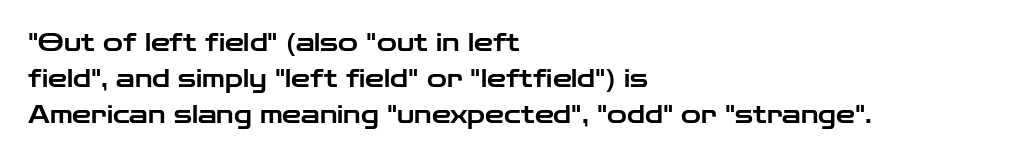
The image shows 24 px text type, upright; set left-aligned, normal line spacing (1.5x), normal letter spacing, not underlined.
